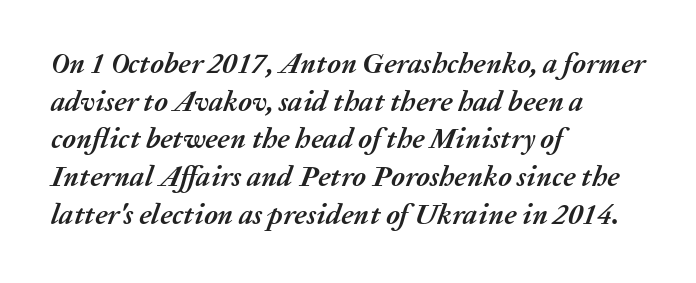
Its strokes are broad and dark, the hallmark of bold type. Note the varied advance widths — an 'i' is clearly narrower than an 'm'. The letterforms sit shoulder to shoulder at normal distance. Descender tails drop into unmarked territory. If you drew a line through each stem, it would be angled. In terms of leading, this rendering sits right in the middle.
